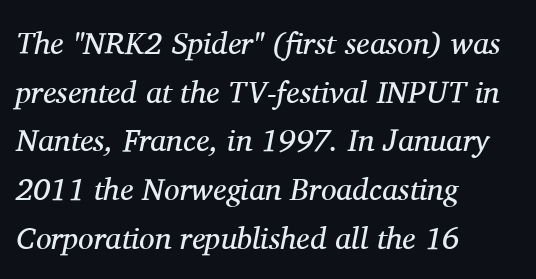
Q: Is the text bold? A: No.
Q: Is the text italic (slanted)? A: Yes, it leans right by about 11 degrees.
Q: Is the typeface a serif or a sans-serif typeface? A: Serif.
Q: Is the text underlined? A: No.
Q: How is the paragraph aligned? A: Left-aligned.
Q: Is the spacing between letters normal or unusually wide? A: Normal.
Q: Is the spacing between lines tight, normal or loose? A: Normal.
Q: Width (condensed, normal, or wide)? A: Normal.
Q: Stroke contrast? A: Medium.
Q: x-height? A: Medium.
Q: Monospaced? A: No.
